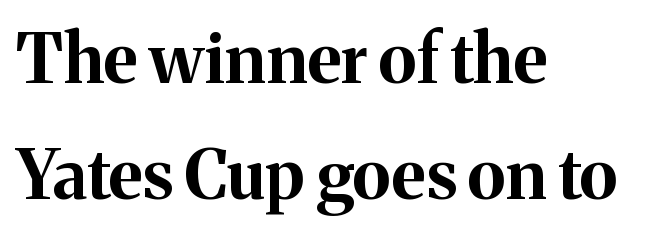
Q: Is the text bold? A: Yes.
Q: Is the text italic (slanted)? A: No, it is upright.
Q: Is the typeface a serif or a sans-serif typeface? A: Serif.
Q: Is the text underlined? A: No.
Q: How is the paragraph aligned? A: Left-aligned.
Q: Is the spacing between letters normal or unusually wide? A: Normal.
Q: Width (condensed, normal, or wide)? A: Normal.
Q: Stroke contrast? A: Medium.
Q: x-height? A: Medium.
Q: Monospaced? A: No.
